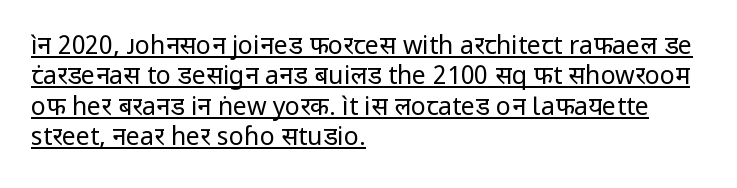
Q: Is the text bold? A: No.
Q: Is the text italic (slanted)? A: No, it is upright.
Q: Is the text underlined? A: Yes.
Q: How is the paragraph aligned? A: Left-aligned.
Q: Is the spacing between letters normal or unusually wide? A: Normal.
